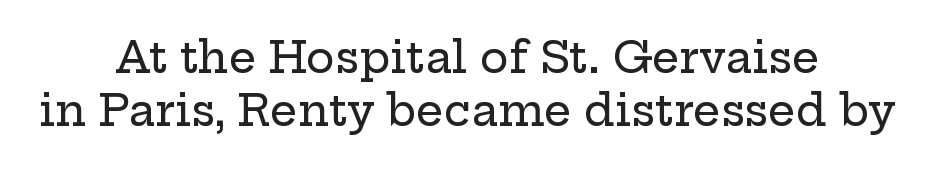
{"serif": "yes", "italic": "no", "width": "wide", "stroke_contrast": "low", "x_height": "medium", "monospaced": "no", "underline": "no", "align": "center", "line_spacing_ratio": 1.24, "letter_spacing": "normal", "letter_spacing_em": 0.0, "glyph_px": 43}
